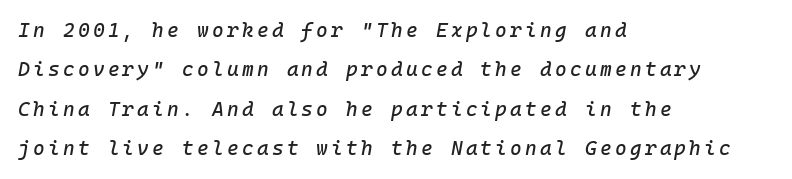
{"italic": "yes", "lean": "right", "slant_degrees": 10, "underline": "no", "align": "left", "line_spacing": "loose", "line_spacing_ratio": 1.97, "glyph_px": 20}
